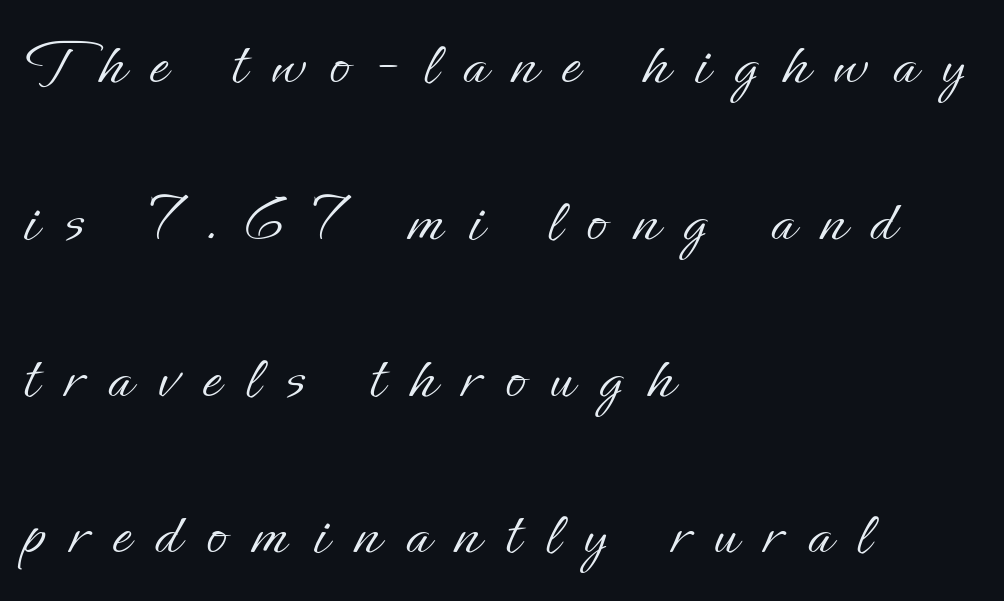
{"bold": "no", "weight": "light", "width": "normal", "stroke_contrast": "low", "x_height": "small", "monospaced": "no", "underline": "no", "align": "left", "line_spacing": "loose", "line_spacing_ratio": 2.34, "letter_spacing": "wide", "letter_spacing_em": 0.38, "glyph_px": 67}
